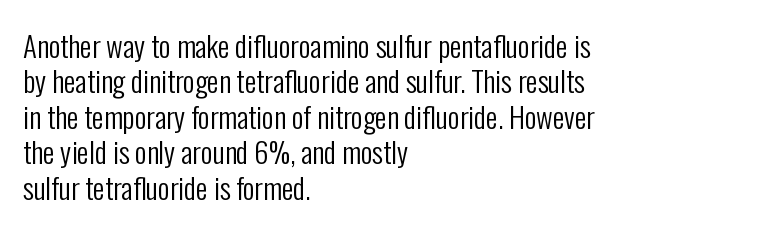
Q: Is the text bold? A: No.
Q: Is the text italic (slanted)? A: No, it is upright.
Q: Is the typeface a serif or a sans-serif typeface? A: Sans-serif.
Q: Is the text underlined? A: No.
Q: How is the paragraph aligned? A: Left-aligned.
Q: Is the spacing between letters normal or unusually wide? A: Normal.
Q: Width (condensed, normal, or wide)? A: Condensed.
Q: Stroke contrast? A: Low.
Q: x-height? A: Medium.
Q: Monospaced? A: No.
